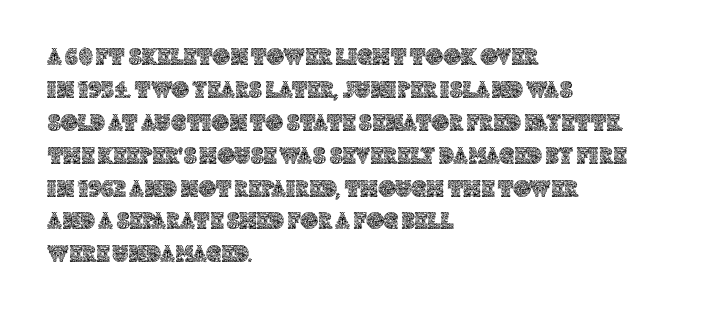
Q: Is the text italic (slanted)? A: No, it is upright.
Q: Is the text underlined? A: No.
Q: How is the paragraph aligned? A: Left-aligned.
Q: Is the spacing between letters normal or unusually wide? A: Normal.
Q: Is the spacing between lines tight, normal or loose? A: Normal.
